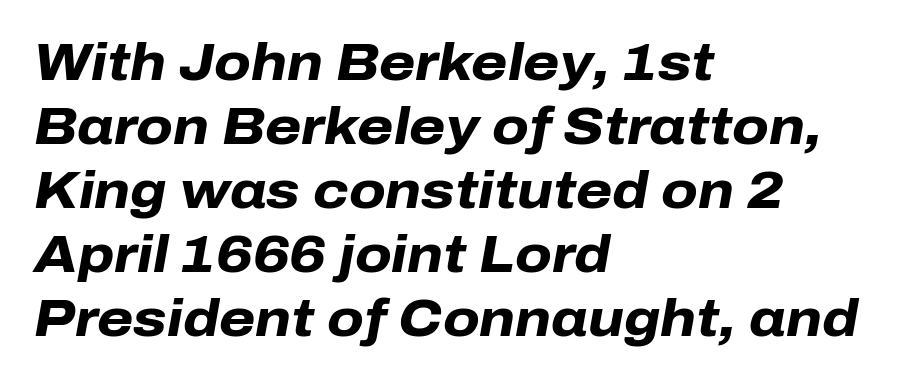
The image shows 52 px heavy type, italic (leaning right); set left-aligned, line spacing 1.23x, normal letter spacing, not underlined; low stroke contrast and a medium x-height.
